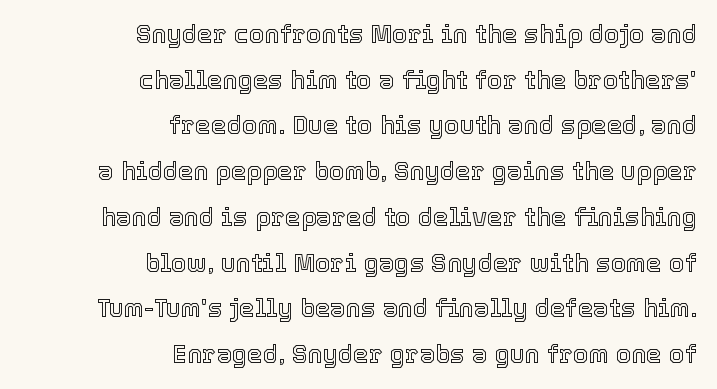
Q: Is the text italic (slanted)? A: No, it is upright.
Q: Is the text underlined? A: No.
Q: How is the paragraph aligned? A: Right-aligned.
Q: Is the spacing between letters normal or unusually wide? A: Normal.
